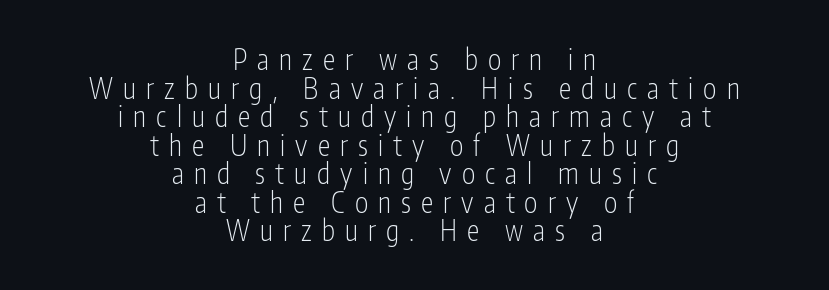
This sample trades vertical openness for compactness between lines. Tall strokes in this sample are plumb rather than angled. Note the varied advance widths — an 'i' is clearly narrower than an 'm'. The letterforms stand isolated, each surrounded by extra space.
